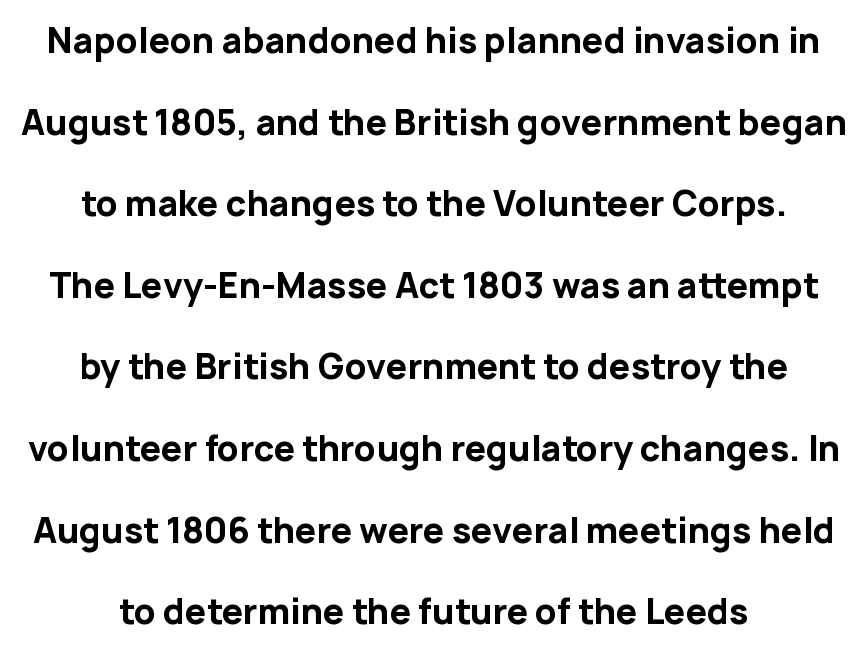
{"serif": "no", "italic": "no", "bold": "yes", "weight": "bold", "width": "normal", "stroke_contrast": "low", "x_height": "medium", "monospaced": "no", "underline": "no", "align": "center", "line_spacing": "loose", "line_spacing_ratio": 2.4, "letter_spacing": "normal", "letter_spacing_em": 0.0, "glyph_px": 34}
